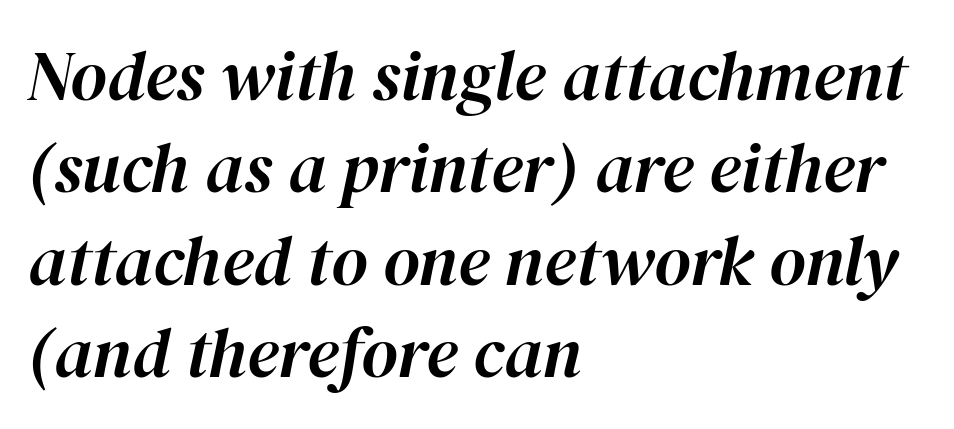
{"italic": "yes", "lean": "right", "slant_degrees": 12, "width": "normal", "stroke_contrast": "high", "x_height": "medium", "monospaced": "no", "underline": "no", "align": "left", "line_spacing": "normal", "line_spacing_ratio": 1.32, "letter_spacing": "normal", "letter_spacing_em": 0.0, "glyph_px": 70}
